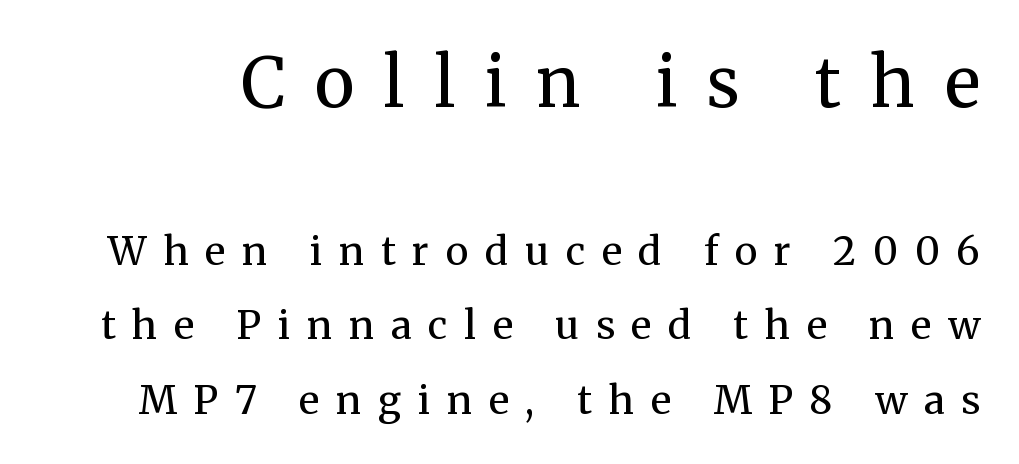
Q: Is the text bold? A: No.
Q: Is the text italic (slanted)? A: No, it is upright.
Q: Is the typeface a serif or a sans-serif typeface? A: Serif.
Q: Is the text underlined? A: No.
Q: Is the spacing between letters normal or unusually wide? A: Unusually wide.
Q: Is the spacing between lines tight, normal or loose? A: Loose.
Q: Which block of text is set in a larger size, the first (top) or the second (bottom)? A: The first (top) one.
Q: Width (condensed, normal, or wide)? A: Normal.
Q: Stroke contrast? A: Medium.
Q: x-height? A: Medium.
Q: Monospaced? A: No.
